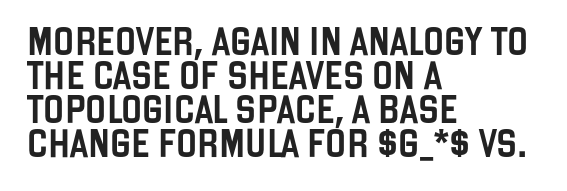
{"serif": "no", "italic": "no", "width": "condensed", "stroke_contrast": "low", "x_height": "large", "monospaced": "no", "underline": "no", "align": "left", "line_spacing_ratio": 1.21, "letter_spacing": "normal", "letter_spacing_em": 0.0, "glyph_px": 28}
